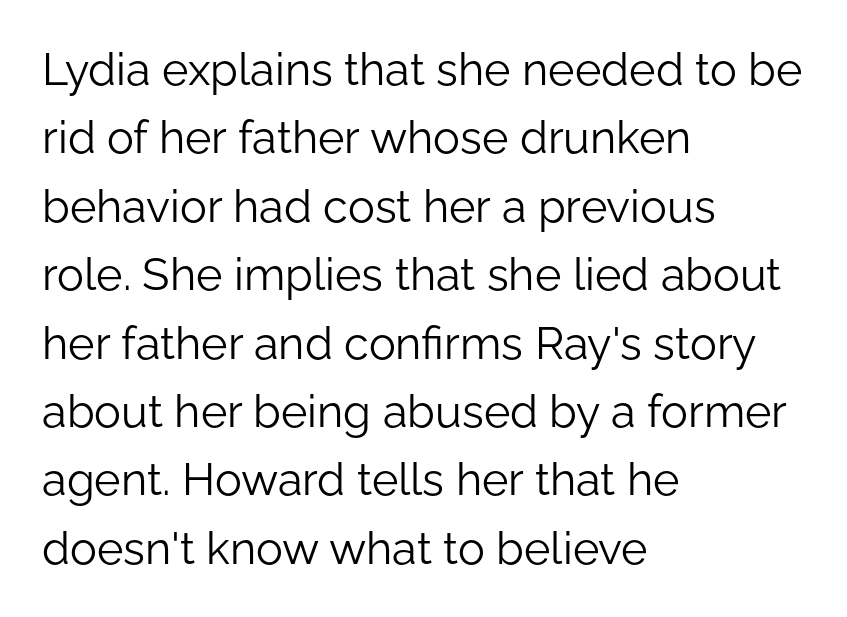
{"serif": "no", "italic": "no", "bold": "no", "weight": "light", "width": "normal", "stroke_contrast": "low", "x_height": "medium", "monospaced": "no", "underline": "no", "align": "left", "line_spacing": "normal", "line_spacing_ratio": 1.52, "letter_spacing": "normal", "letter_spacing_em": 0.0, "glyph_px": 45}
